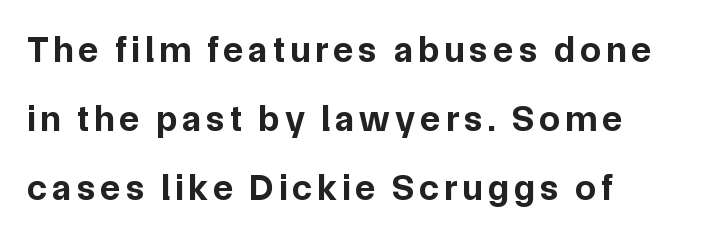
The image shows 37 px bold sans-serif type, upright; set left-aligned, line spacing 1.86x, not underlined; low stroke contrast and a medium x-height.
